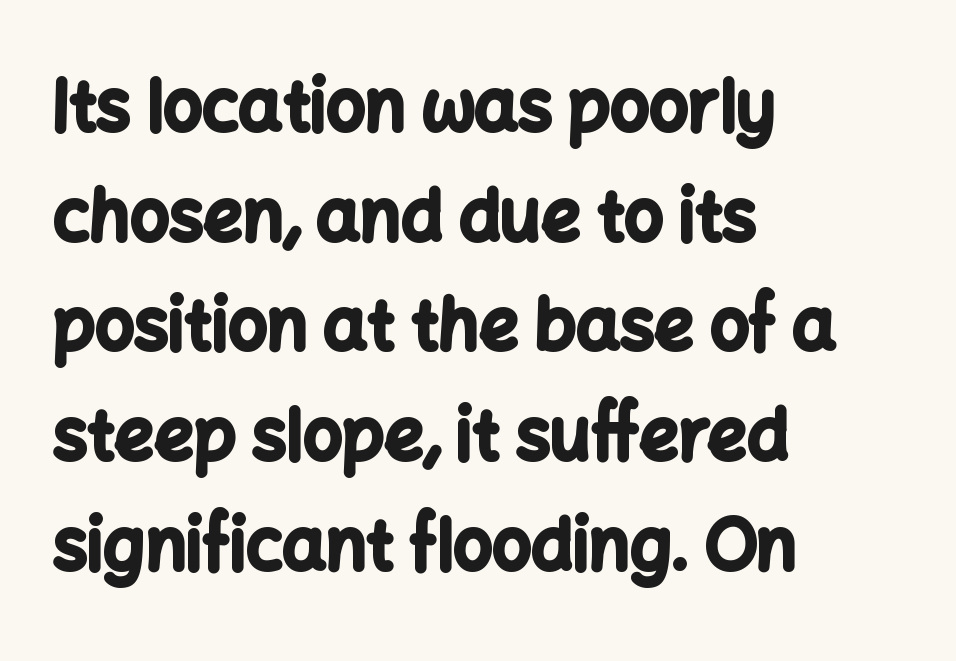
Q: Is the text bold? A: Yes.
Q: Is the text italic (slanted)? A: No, it is upright.
Q: Is the typeface a serif or a sans-serif typeface? A: Sans-serif.
Q: Is the text underlined? A: No.
Q: How is the paragraph aligned? A: Left-aligned.
Q: Is the spacing between letters normal or unusually wide? A: Normal.
Q: Is the spacing between lines tight, normal or loose? A: Normal.
Q: Width (condensed, normal, or wide)? A: Normal.
Q: Stroke contrast? A: Low.
Q: x-height? A: Medium.
Q: Monospaced? A: No.
